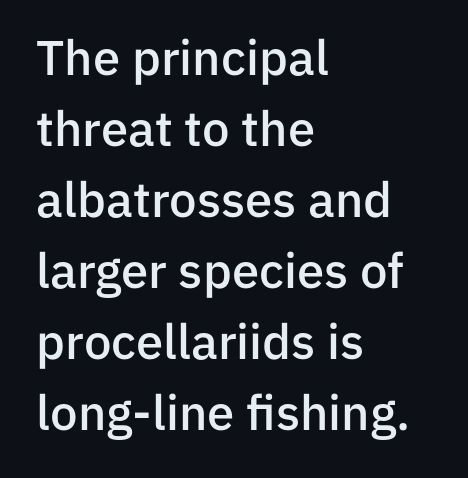
{"serif": "no", "italic": "no", "bold": "semi", "weight": "semibold", "width": "normal", "stroke_contrast": "low", "x_height": "medium", "monospaced": "no", "underline": "no", "align": "left", "line_spacing": "normal", "line_spacing_ratio": 1.45, "letter_spacing": "normal", "letter_spacing_em": 0.0, "glyph_px": 49}
